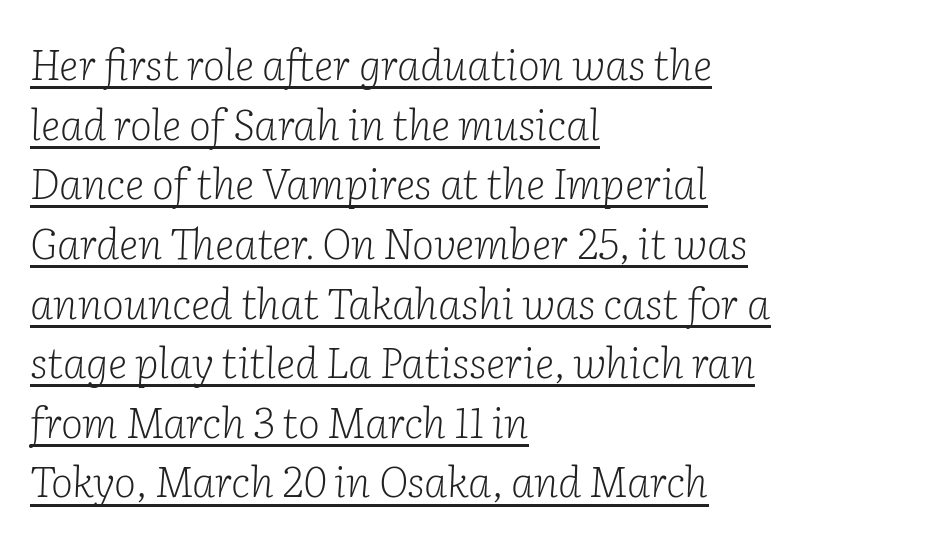
Compared with typical paragraphs, the rows here are spaced about the same. It's the slanting kind of type. Underlined type. Horizontal alignment here is leftward, the default for most running prose. Each letter keeps its own natural width here, so spacing adapts to shape.
